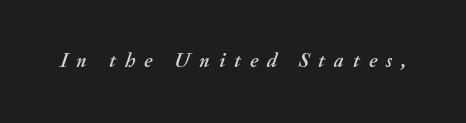
The image shows 20 px text type, italic (leaning right); set unusually wide letter spacing (+0.45 em), not underlined.
